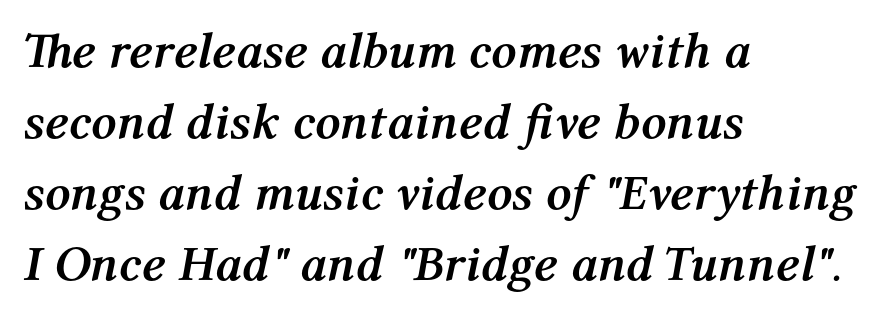
The image shows 50 px semibold type, italic (leaning right); set left-aligned, normal line spacing (1.42x), normal letter spacing, not underlined; medium stroke contrast and a medium x-height.
